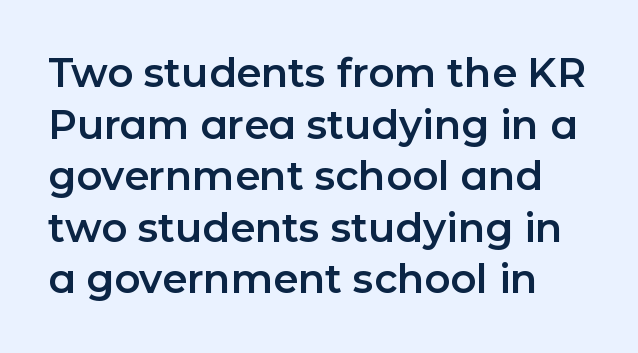
The image shows 40 px sans-serif type, upright; set normal line spacing (1.29x), normal letter spacing, not underlined; low stroke contrast and a medium x-height.
